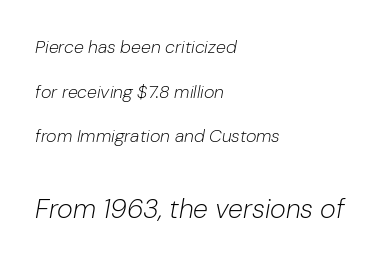
Q: Is the text bold? A: No.
Q: Is the text italic (slanted)? A: Yes, it leans right by about 10 degrees.
Q: Is the text underlined? A: No.
Q: How is the paragraph aligned? A: Left-aligned.
Q: Is the spacing between letters normal or unusually wide? A: Normal.
Q: Is the spacing between lines tight, normal or loose? A: Loose.
Q: Which block of text is set in a larger size, the first (top) or the second (bottom)? A: The second (bottom) one.
